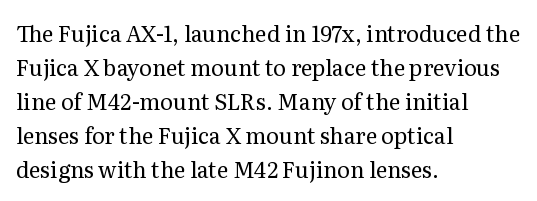
The image shows 22 px text type, upright; set left-aligned, normal line spacing (1.54x), normal letter spacing, not underlined.
